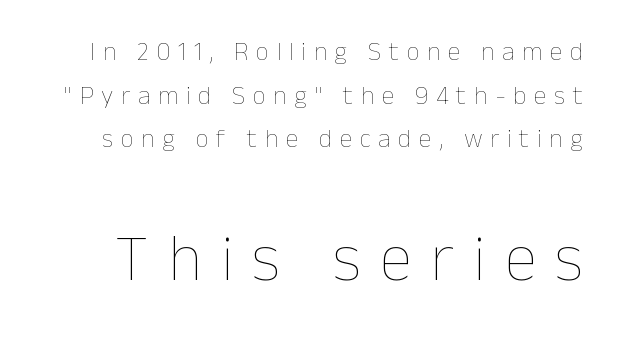
The image shows 66 px thin type, upright; set normal line spacing (1.68x), unusually wide letter spacing (+0.29 em), not underlined; the second (bottom) block is 2.54x larger; low stroke contrast and a medium x-height.
